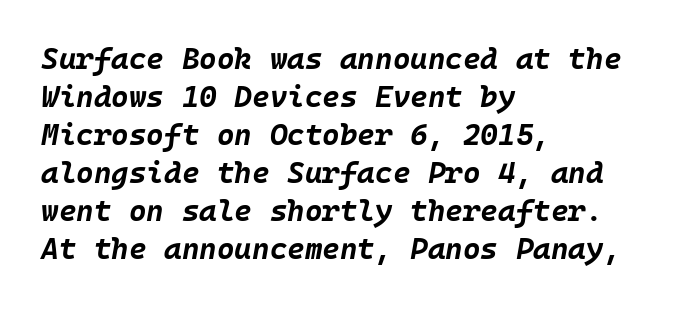
The image shows 30 px bold type, italic (leaning right); set left-aligned, normal line spacing (1.27x), normal letter spacing, not underlined; low stroke contrast and a large x-height.
